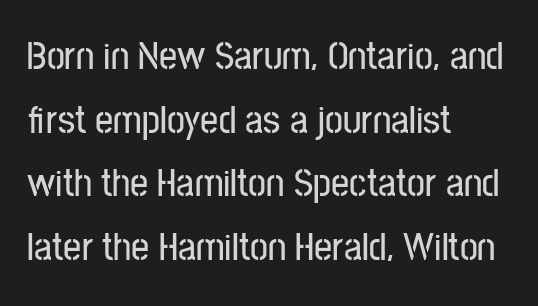
Q: Is the text italic (slanted)? A: No, it is upright.
Q: Is the typeface a serif or a sans-serif typeface? A: Sans-serif.
Q: Is the text underlined? A: No.
Q: How is the paragraph aligned? A: Left-aligned.
Q: Is the spacing between letters normal or unusually wide? A: Normal.
Q: Is the spacing between lines tight, normal or loose? A: Normal.
Q: Width (condensed, normal, or wide)? A: Condensed.
Q: Stroke contrast? A: Low.
Q: x-height? A: Medium.
Q: Monospaced? A: No.
